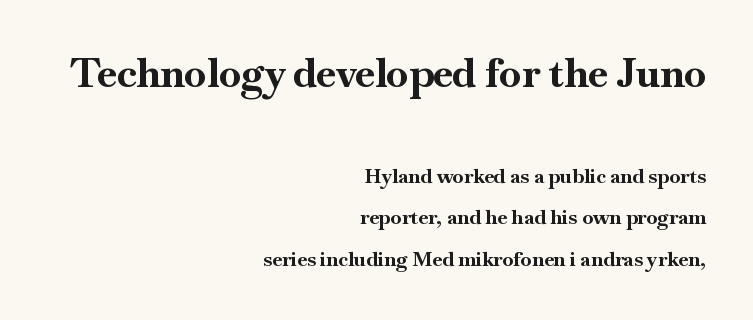
{"serif": "yes", "italic": "no", "bold": "yes", "weight": "bold", "width": "normal", "stroke_contrast": "high", "x_height": "small", "monospaced": "no", "underline": "no", "align": "right", "line_spacing": "loose", "line_spacing_ratio": 2.09, "letter_spacing": "normal", "letter_spacing_em": 0.0, "larger_block": "first", "size_ratio": 2.0, "glyph_px": 40}
